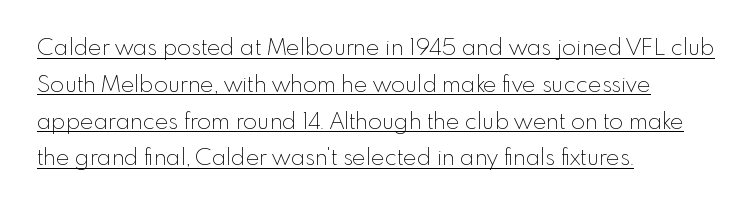
The text block is weighted toward the left margin, trailing off unevenly rightward. The gaps between neighbouring characters are ordinary and unremarkable. Compared with a typical body face, this is equally light or lighter still. The rendering uses the underline text-decoration. Line spacing here is normal.
